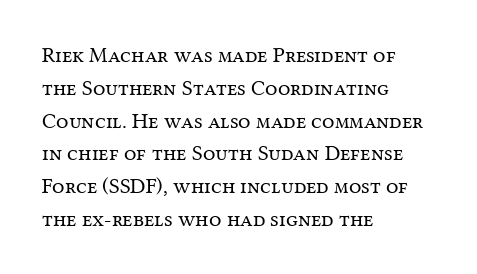
The image shows 22 px text type, upright; set left-aligned, normal line spacing (1.49x), normal letter spacing, not underlined.
